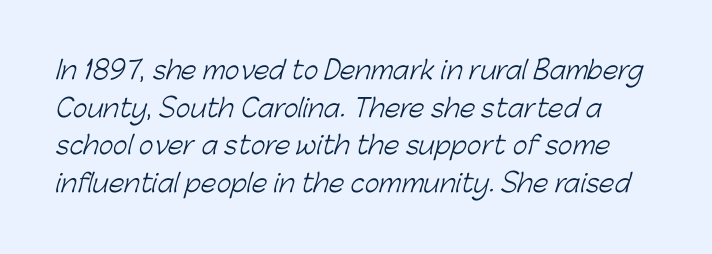
Q: Is the text bold? A: No.
Q: Is the text underlined? A: No.
Q: Is the spacing between letters normal or unusually wide? A: Normal.
Q: Is the spacing between lines tight, normal or loose? A: Normal.
